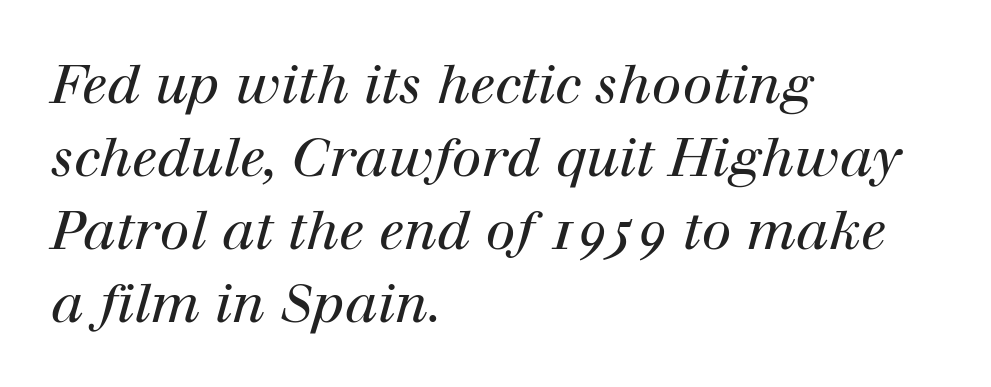
The image shows 54 px regular-weight serif type, italic (leaning right); set left-aligned, normal line spacing (1.35x), normal letter spacing, not underlined; high stroke contrast and a medium x-height.
